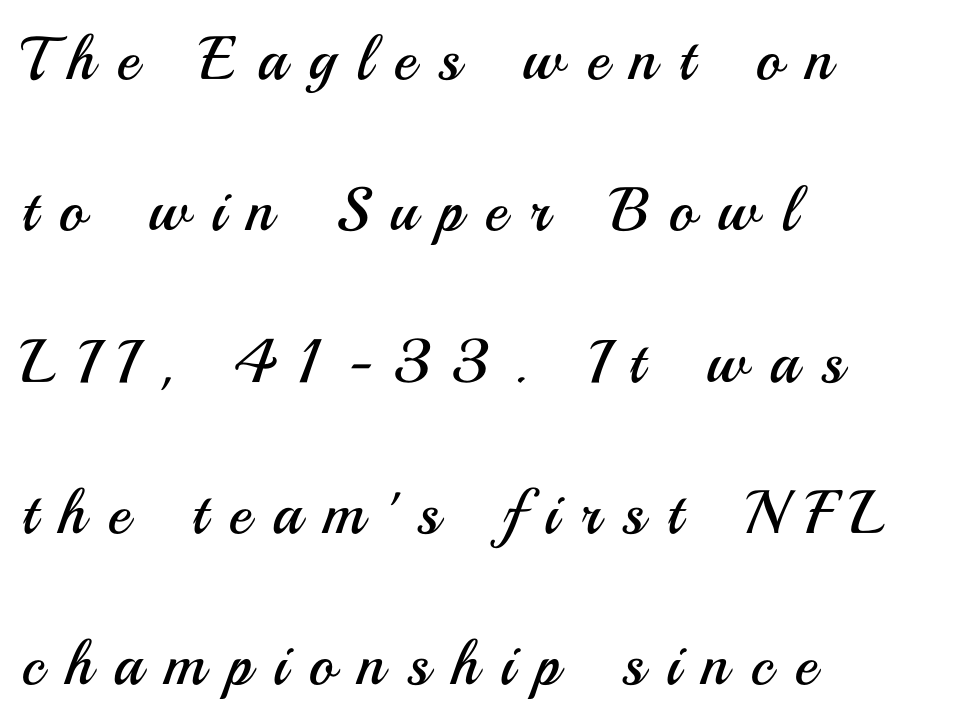
The image shows 61 px regular-weight sans-serif type; set left-aligned, loose line spacing (2.48x), unusually wide letter spacing (+0.36 em), not underlined; medium stroke contrast and a small x-height.
